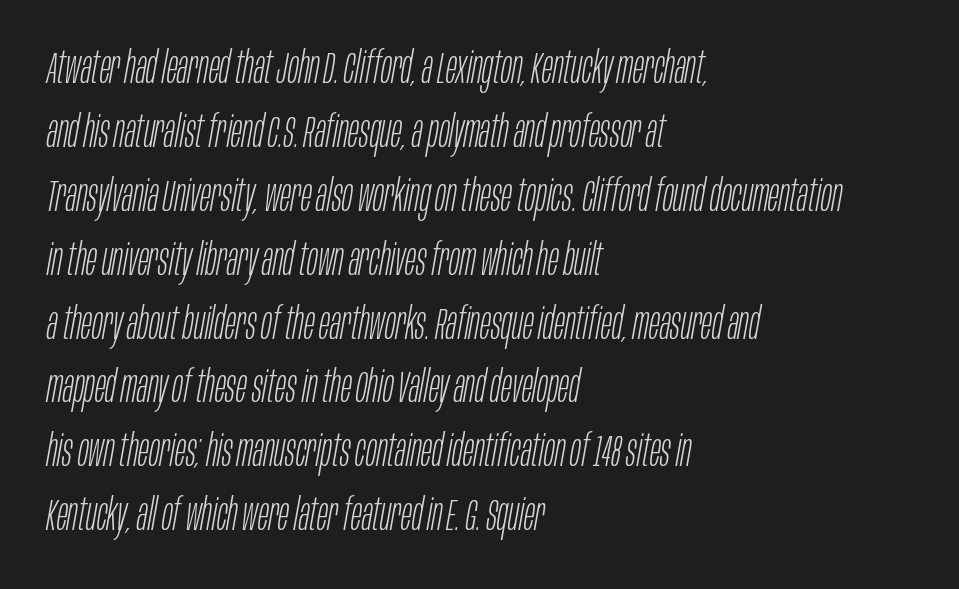
Q: Is the text bold? A: No.
Q: Is the text italic (slanted)? A: Yes, it leans right by about 10 degrees.
Q: Is the text underlined? A: No.
Q: How is the paragraph aligned? A: Left-aligned.
Q: Is the spacing between letters normal or unusually wide? A: Normal.
Q: Is the spacing between lines tight, normal or loose? A: Normal.
Q: Width (condensed, normal, or wide)? A: Condensed.
Q: Stroke contrast? A: Low.
Q: x-height? A: Large.
Q: Monospaced? A: No.
